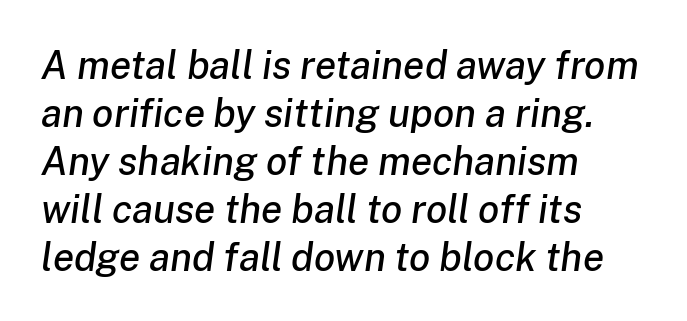
{"italic": "yes", "lean": "right", "slant_degrees": 8, "width": "normal", "stroke_contrast": "low", "x_height": "medium", "monospaced": "no", "underline": "no", "align": "left", "line_spacing_ratio": 1.23, "letter_spacing": "normal", "letter_spacing_em": 0.0, "glyph_px": 39}
